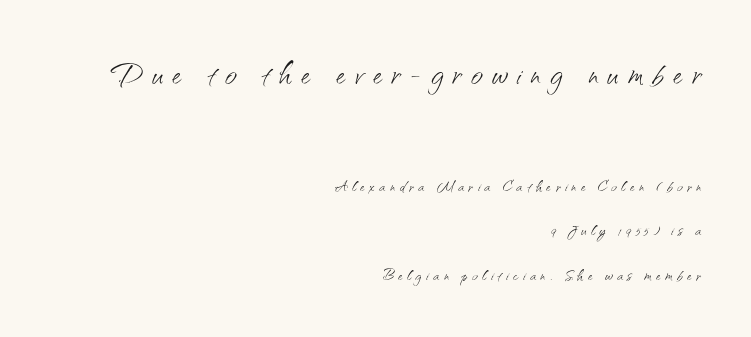
{"serif": "no", "bold": "no", "weight": "light", "width": "normal", "stroke_contrast": "medium", "x_height": "small", "monospaced": "no", "underline": "no", "align": "right", "line_spacing": "loose", "line_spacing_ratio": 2.24, "letter_spacing": "wide", "letter_spacing_em": 0.23, "larger_block": "first", "size_ratio": 2.05, "glyph_px": 41}
